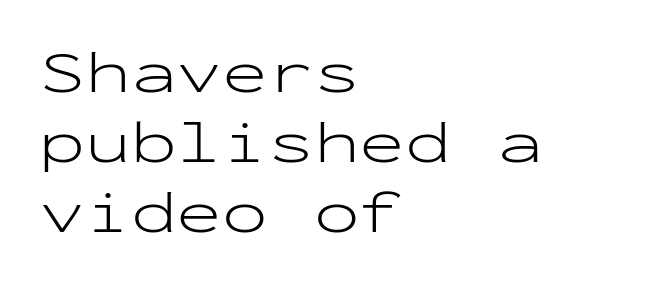
The image shows 61 px light, wide sans-serif type, upright, monospaced; set left-aligned, tight line spacing (1.15x), normal letter spacing, not underlined; low stroke contrast and a medium x-height.
